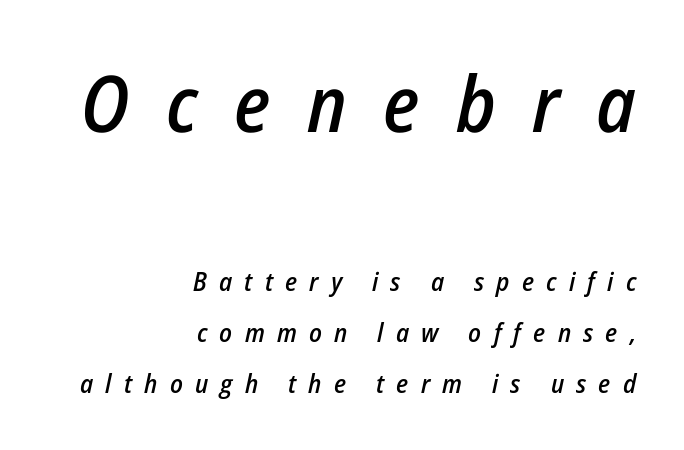
{"italic": "yes", "lean": "right", "slant_degrees": 12, "bold": "semi", "weight": "semibold", "width": "condensed", "stroke_contrast": "low", "x_height": "medium", "monospaced": "no", "underline": "no", "align": "right", "line_spacing": "loose", "line_spacing_ratio": 1.96, "letter_spacing": "wide", "letter_spacing_em": 0.47, "larger_block": "first", "size_ratio": 3.0, "glyph_px": 78}
